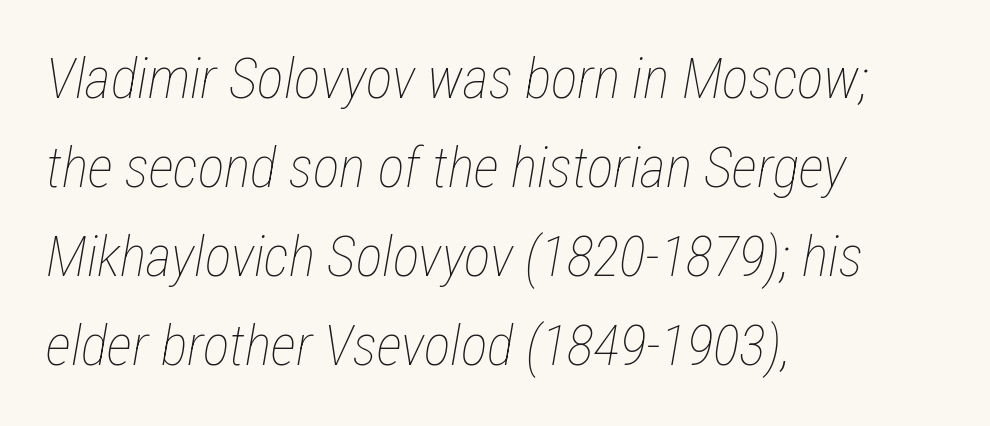
The image shows 56 px thin, condensed type, italic (leaning right); set left-aligned, normal line spacing (1.59x), normal letter spacing, not underlined; low stroke contrast and a medium x-height.
